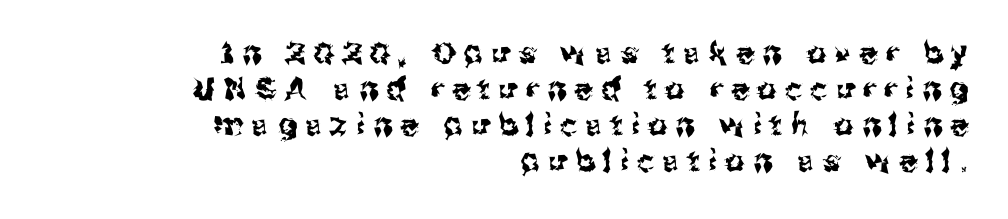
The image shows 30 px sans-serif type, upright; set right-aligned, line spacing 1.2x, unusually wide letter spacing (+0.29 em), not underlined; medium stroke contrast and a medium x-height.
